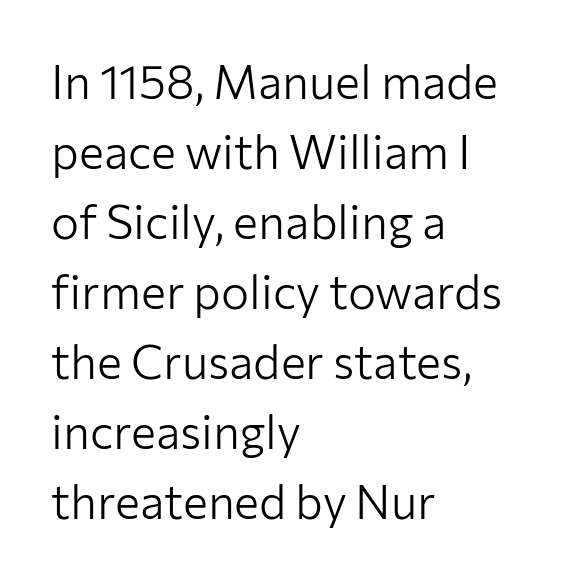
The image shows 47 px light sans-serif type, upright; set left-aligned, normal line spacing (1.49x), normal letter spacing, not underlined; low stroke contrast and a medium x-height.
